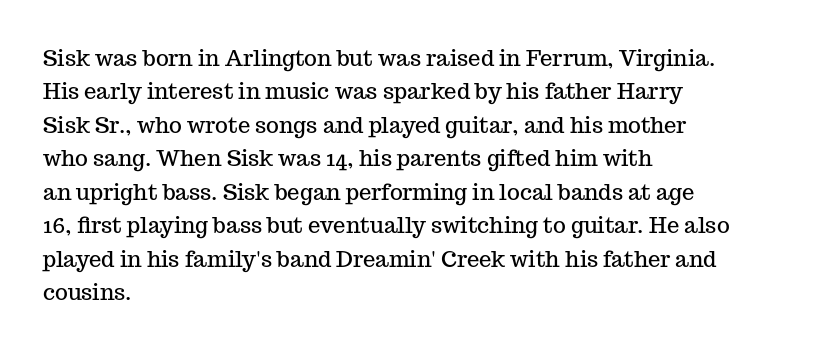
Regarding leading, the lines here are spaced in the standard way. The typography opts for an upright posture over an oblique one. Caption: multi-line text, flush left, ragged right. Nothing unusual about the tracking: characters are spaced as the font intends.
